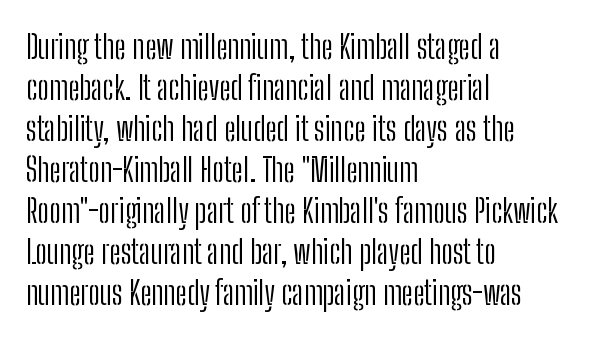
{"serif": "no", "italic": "no", "bold": "no", "weight": "light", "width": "condensed", "stroke_contrast": "low", "x_height": "medium", "monospaced": "no", "underline": "no", "align": "left", "line_spacing_ratio": 1.24, "letter_spacing": "normal", "letter_spacing_em": 0.0, "glyph_px": 33}
